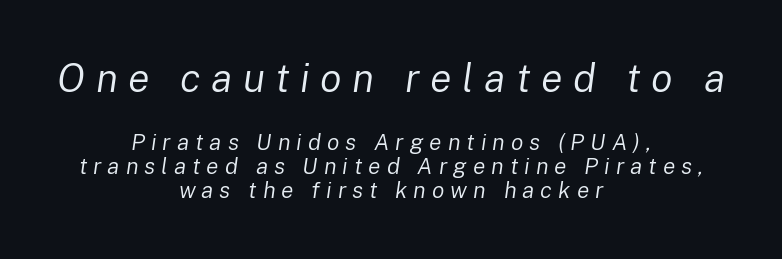
{"italic": "yes", "lean": "right", "slant_degrees": 8, "bold": "no", "weight": "regular", "width": "normal", "stroke_contrast": "low", "x_height": "medium", "monospaced": "no", "underline": "no", "align": "center", "line_spacing": "tight", "line_spacing_ratio": 1.05, "letter_spacing": "wide", "letter_spacing_em": 0.26, "larger_block": "first", "size_ratio": 1.74, "glyph_px": 40}
